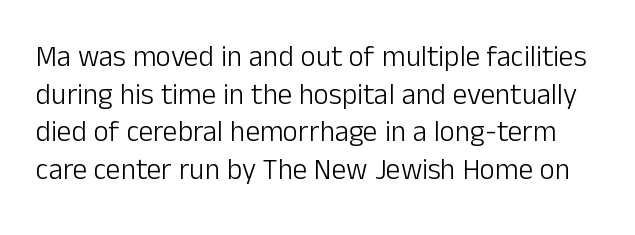
The image shows 29 px light sans-serif type, upright; set normal line spacing (1.3x), normal letter spacing, not underlined; low stroke contrast and a medium x-height.
